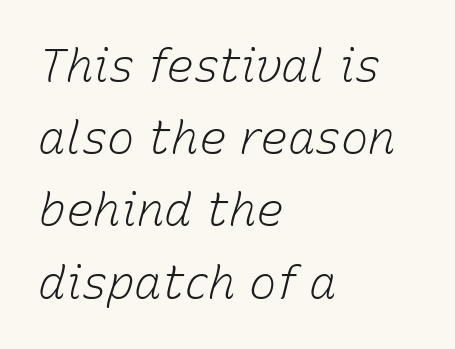
The image shows 46 px light type, italic (leaning right); set left-aligned, normal line spacing (1.57x), normal letter spacing, not underlined; low stroke contrast and a medium x-height.
